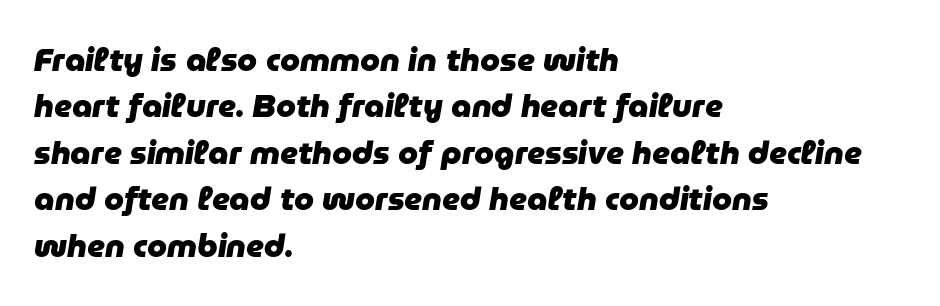
The image shows 32 px heavy type, italic (leaning right); set left-aligned, normal line spacing (1.45x), normal letter spacing, not underlined; low stroke contrast and a medium x-height.
